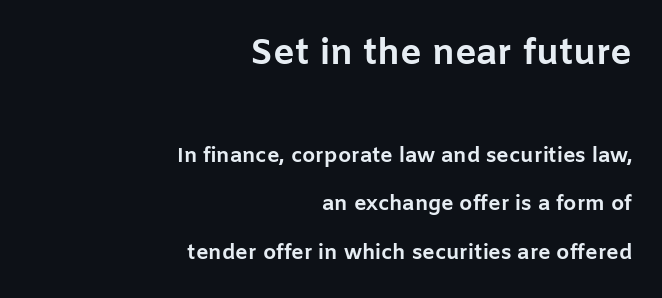
{"serif": "no", "italic": "no", "bold": "yes", "weight": "bold", "width": "normal", "stroke_contrast": "low", "x_height": "medium", "monospaced": "no", "underline": "no", "align": "right", "line_spacing": "loose", "line_spacing_ratio": 2.31, "letter_spacing": "normal", "letter_spacing_em": 0.0, "larger_block": "first", "size_ratio": 1.71, "glyph_px": 36}
